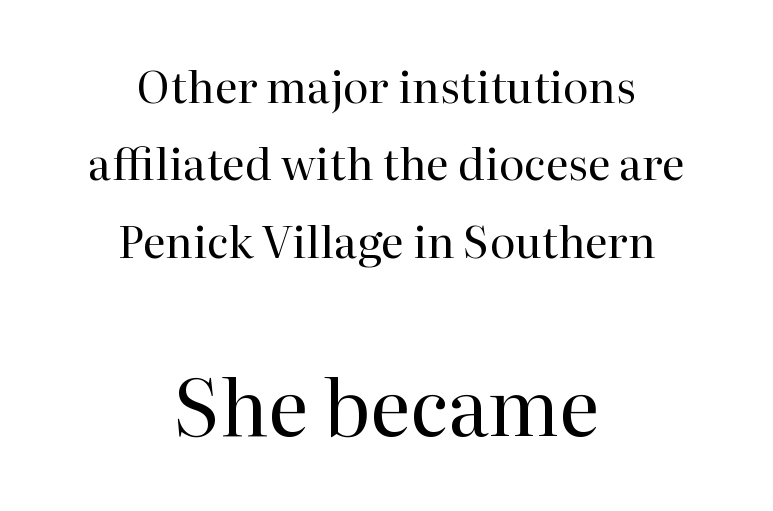
{"serif": "yes", "italic": "no", "bold": "no", "weight": "regular", "width": "normal", "stroke_contrast": "high", "x_height": "medium", "monospaced": "no", "underline": "no", "align": "center", "line_spacing_ratio": 1.76, "letter_spacing": "normal", "letter_spacing_em": 0.0, "larger_block": "second", "size_ratio": 1.75, "glyph_px": 77}
